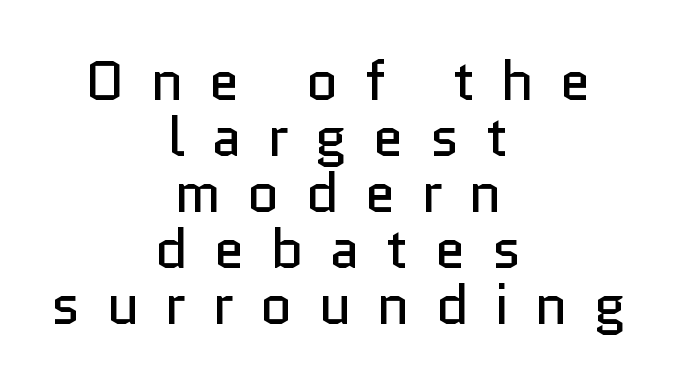
{"serif": "no", "italic": "no", "bold": "no", "weight": "regular", "width": "normal", "stroke_contrast": "low", "x_height": "medium", "monospaced": "no", "underline": "no", "align": "center", "line_spacing": "tight", "line_spacing_ratio": 1.0, "letter_spacing": "wide", "letter_spacing_em": 0.46, "glyph_px": 56}
